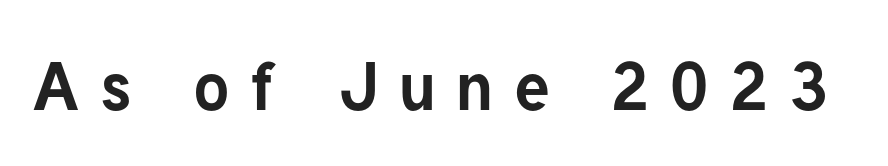
The foot of each line stays bare and open. Compared with typical body copy, the letter spacing here is much looser. Think of a printed novel: that variable character pitch is what you see here. Type style note: lacks serifs. Summary of weight: heavy, a full bold.
